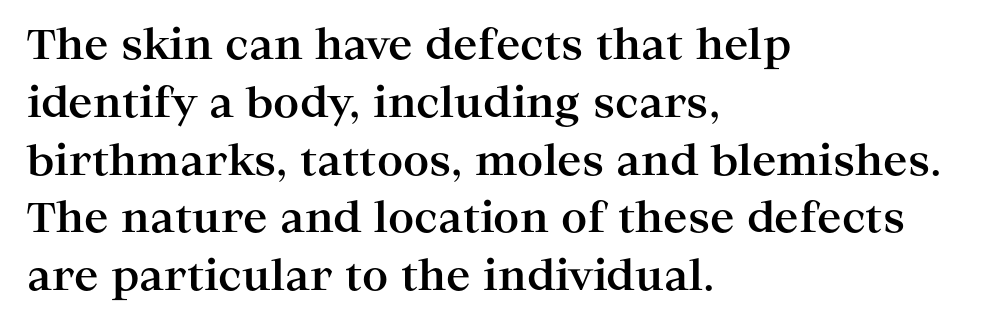
{"serif": "yes", "italic": "no", "bold": "yes", "weight": "bold", "width": "wide", "stroke_contrast": "high", "x_height": "medium", "monospaced": "no", "underline": "no", "align": "left", "line_spacing": "normal", "line_spacing_ratio": 1.41, "letter_spacing": "normal", "letter_spacing_em": 0.0, "glyph_px": 41}
